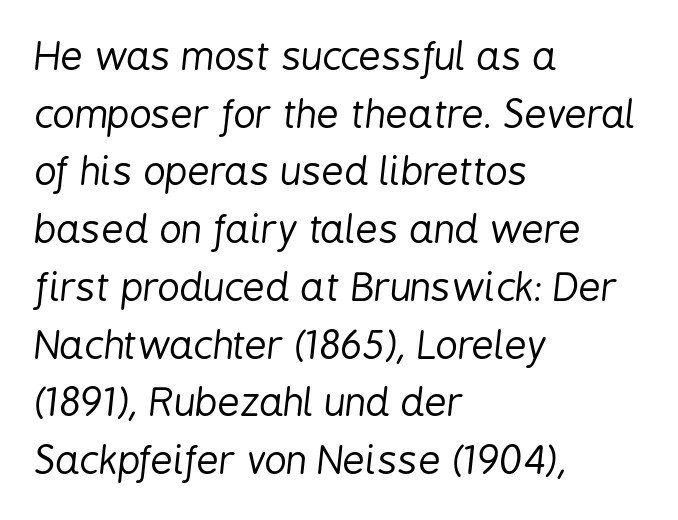
The image shows 39 px regular-weight, condensed type, italic (leaning right); set left-aligned, normal line spacing (1.48x), normal letter spacing, not underlined; low stroke contrast and a medium x-height.
